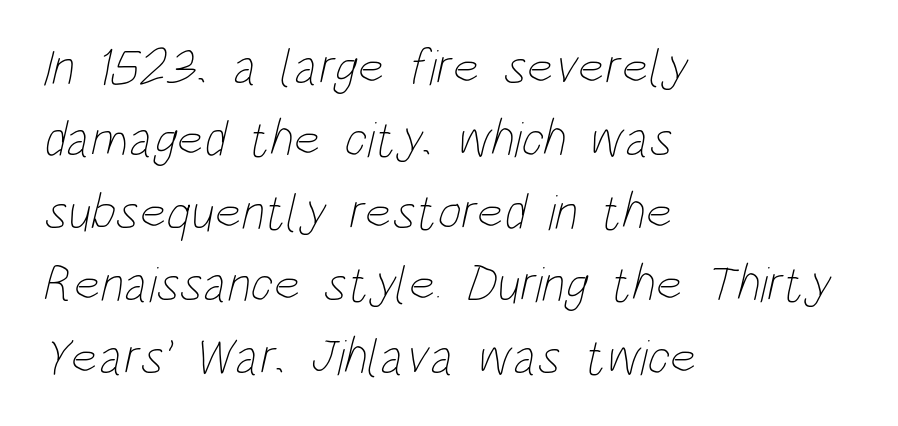
Note the varied advance widths — an 'i' is clearly narrower than an 'm'. Heaviness? Minimal to ordinary, like unemphasized prose. This rendering features lettering with no underline. Alignment: flush left. Interline gaps are of average width in this sample. How are the letters spaced? Ordinarily, with no added tracking.
